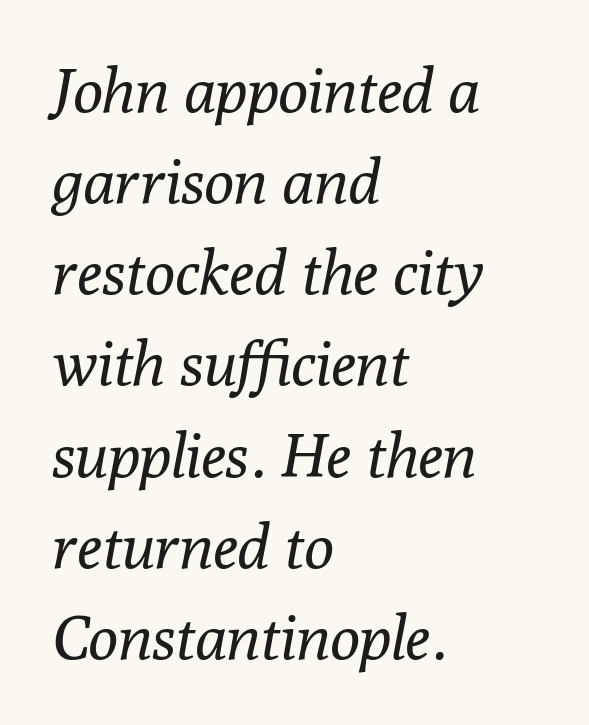
The image shows 62 px regular-weight serif type, italic (leaning right); set left-aligned, normal line spacing (1.47x), normal letter spacing, not underlined; low stroke contrast and a medium x-height.
